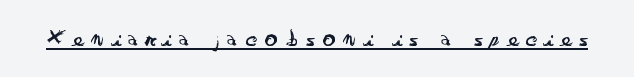
{"italic": "no", "bold": "no", "underline": "yes", "letter_spacing": "wide", "letter_spacing_em": 0.33, "glyph_px": 25}
